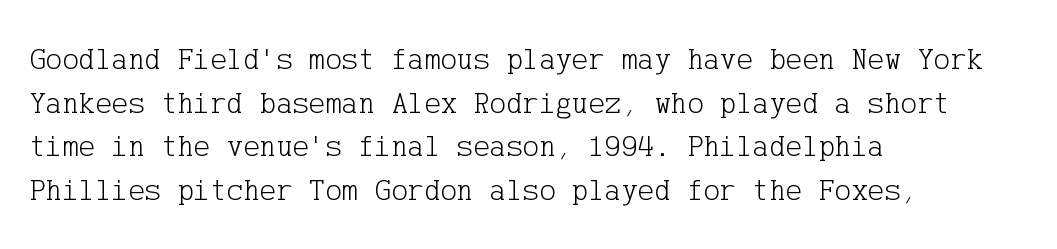
The typesetter chose a ragged-right arrangement here. Just letters on the line, the space beneath them empty. The letters stand straight up with perfectly vertical stems. The font sits on the lighter half of the weight spectrum, regular included.
